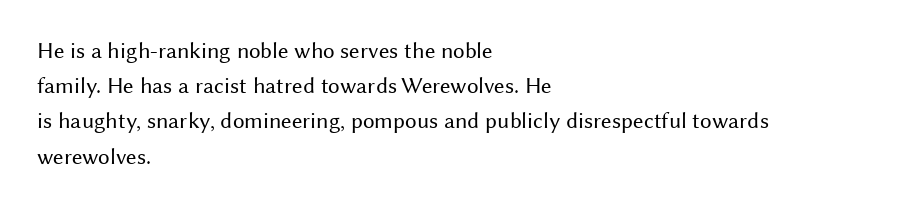
Q: Is the text bold? A: No.
Q: Is the text italic (slanted)? A: No, it is upright.
Q: Is the text underlined? A: No.
Q: How is the paragraph aligned? A: Left-aligned.
Q: Is the spacing between letters normal or unusually wide? A: Normal.
Q: Is the spacing between lines tight, normal or loose? A: Normal.
